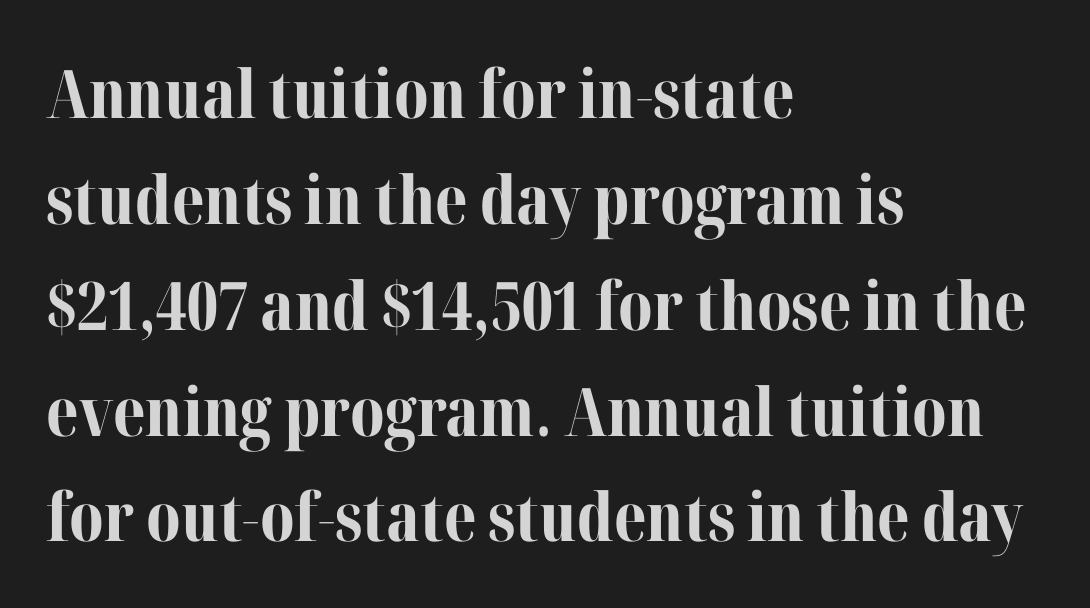
Heavy-handed strokes throughout: this text is bold. The face used here is proportionally spaced, like ordinary book or web type. The letterforms sit shoulder to shoulder at normal distance. A roman cut, with each character standing at attention. Any mark beneath the type? The region is blank. The designer went with a serif here, giving each stem small feet.
